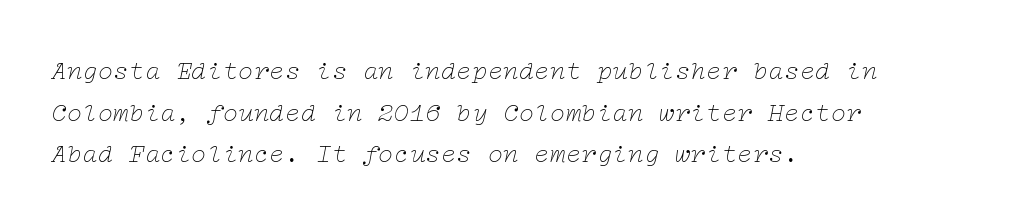
In terms of leading, this rendering sits right in the middle. Words appear dense and cohesive because spacing is normal. The glyphs are unaccompanied by any horizontal stroke below them. The face used here has a pronounced slope to its letters.
